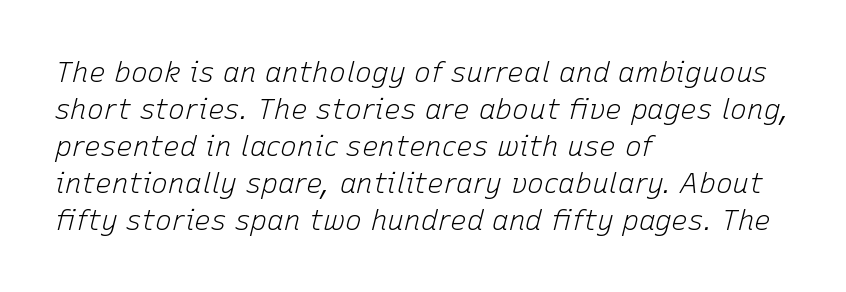
The image shows 28 px light type, italic (leaning right); set left-aligned, normal line spacing (1.32x), normal letter spacing, not underlined; low stroke contrast and a medium x-height.
